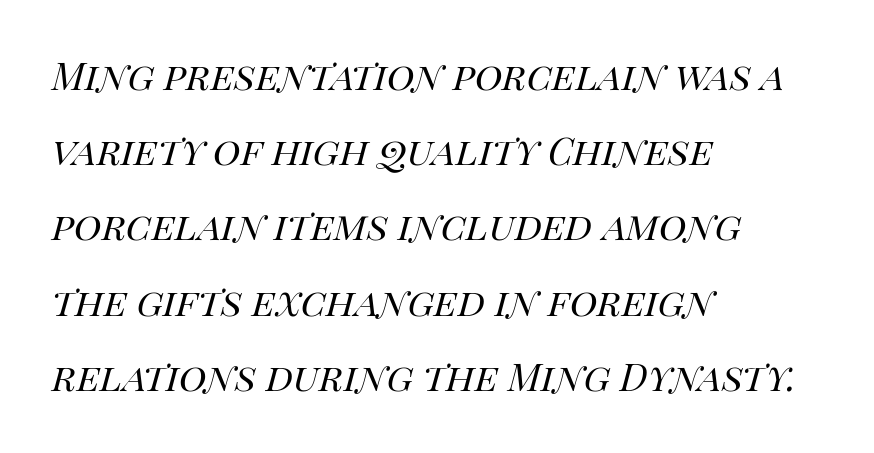
This sample uses an oblique cut, with every glyph tilted off the vertical. The tracking reads as untouched default to a designer's eye. The space between consecutive lines is moderate. This rendering uses left alignment, leaving the right contour irregular. This reads as an unemphasized weight, regular at the heaviest.
